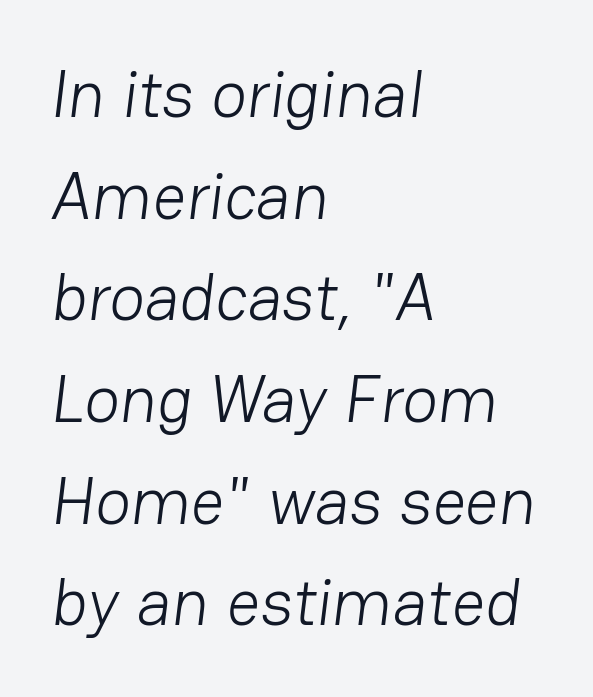
The line texture is even and compact thanks to regular tracking. A student would call this left alignment; a typographer would say flush left, rag right. Quick note: interline space is typical. Proportional: the letters do not fall into vertical columns. Check where the strokes stop: nothing finishes them off — pure sans. The gap between lines stays unmarked.
